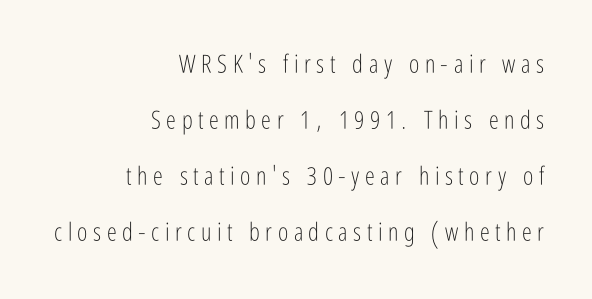
Beneath every word, the page is bare. Typeset ragged left — the right edge is the straight one. Bold? No — there's no thickening of the strokes. In terms of leading, this rendering errs on the spacious side.
